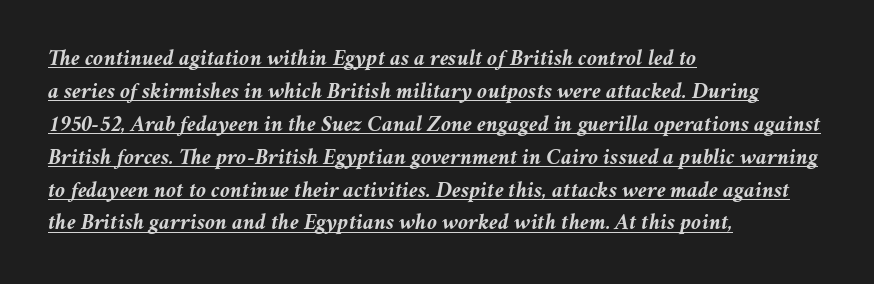
Q: Is the text bold? A: Yes.
Q: Is the text italic (slanted)? A: Yes, it leans right by about 11 degrees.
Q: Is the text underlined? A: Yes.
Q: How is the paragraph aligned? A: Left-aligned.
Q: Is the spacing between letters normal or unusually wide? A: Normal.
Q: Is the spacing between lines tight, normal or loose? A: Normal.
